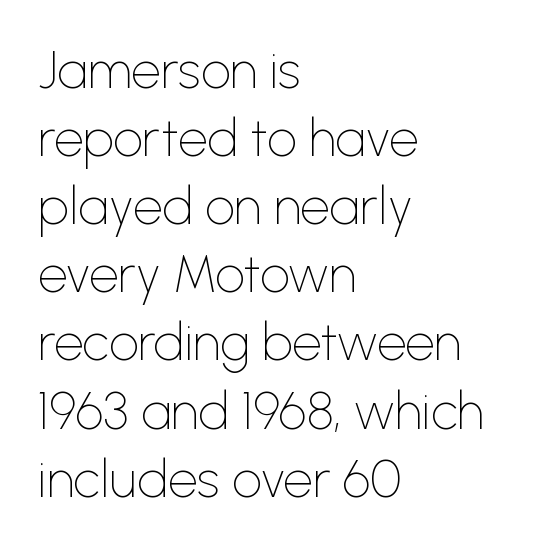
Spacing between characters is what you'd get straight out of the box. The rag falls on the right side of this text block. A roman cut, with each character standing at attention. Lines of text with bare space underneath. How would I describe the line gaps? Plain and ordinary. The characters are drawn with everyday or finer stroke widths.
